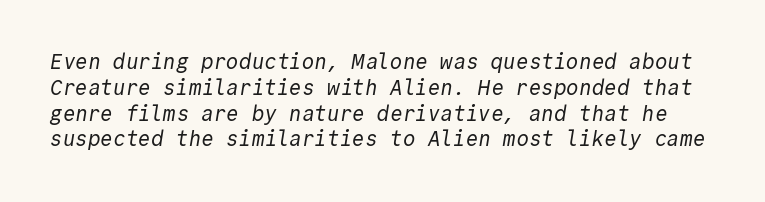
{"bold": "no", "underline": "no", "line_spacing_ratio": 1.23, "letter_spacing": "normal", "letter_spacing_em": 0.0, "glyph_px": 21}
